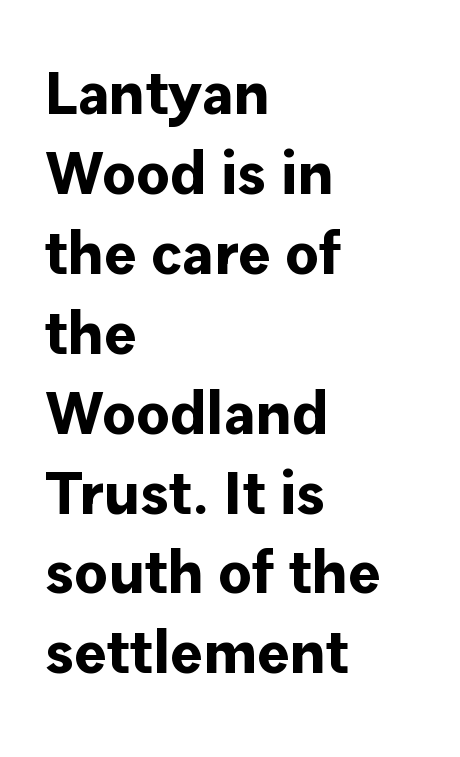
Q: Is the text bold? A: Yes.
Q: Is the text italic (slanted)? A: No, it is upright.
Q: Is the typeface a serif or a sans-serif typeface? A: Sans-serif.
Q: Is the text underlined? A: No.
Q: How is the paragraph aligned? A: Left-aligned.
Q: Is the spacing between letters normal or unusually wide? A: Normal.
Q: Is the spacing between lines tight, normal or loose? A: Normal.
Q: Width (condensed, normal, or wide)? A: Normal.
Q: Stroke contrast? A: Low.
Q: x-height? A: Medium.
Q: Monospaced? A: No.
